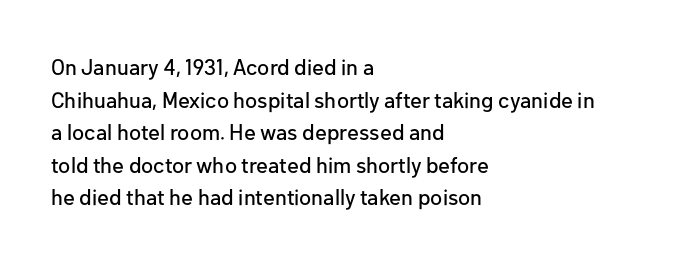
The image shows 22 px text type, upright; set left-aligned, normal line spacing (1.48x), normal letter spacing, not underlined.
